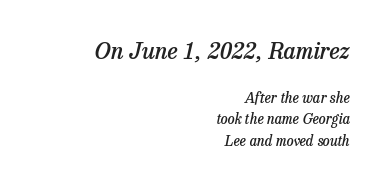
The image shows 23 px text type, italic (leaning right); set right-aligned, normal line spacing (1.57x), normal letter spacing, not underlined; the first (top) block is 1.64x larger.
